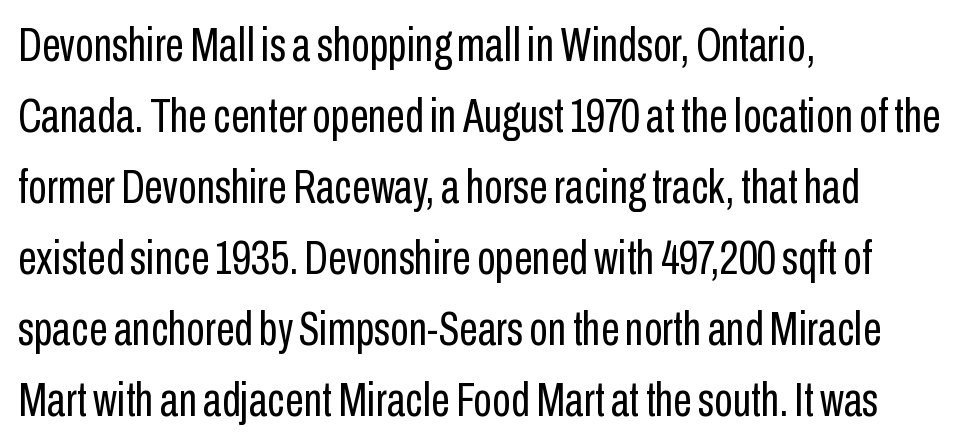
Is the block centered? No — it sits flush against the left margin. Does the leading feel generous? No, just average. Unlike a traditional serif, this face leaves its strokes unadorned. These lines are rendered in a variable-pitch font. Type without underlining. Characters follow at the spacing the type designer built in.
